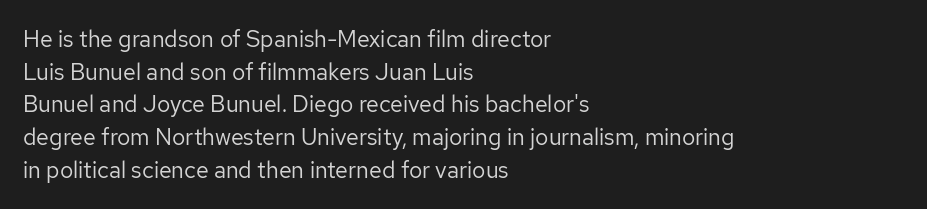
Characters follow at the spacing the type designer built in. The letterforms sit at book weight or below. Rendered with straight, roman letterforms. The rows are spaced the way most documents space them. The strip under each line holds only bare page.
